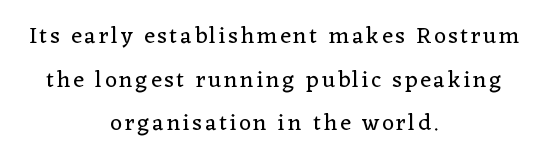
A student would call this center alignment; a typographer would say set centered. Clear beneath every line of the passage. The weight tops out at a normal text grade. The lines are spread far apart with generous leading. It's the straight-up-and-down kind of type.
